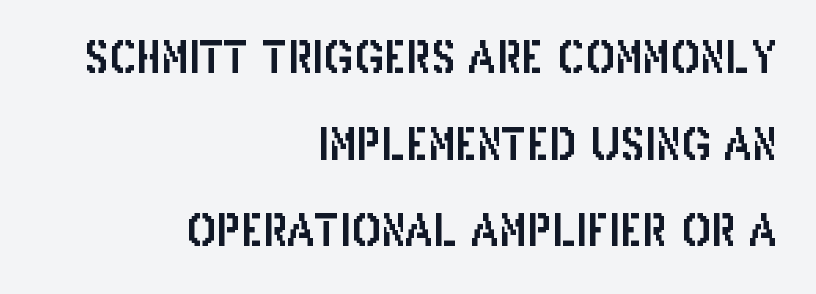
{"serif": "no", "italic": "no", "width": "condensed", "stroke_contrast": "low", "x_height": "large", "monospaced": "no", "underline": "no", "align": "right", "line_spacing": "loose", "line_spacing_ratio": 1.97, "letter_spacing": "normal", "letter_spacing_em": 0.0, "glyph_px": 44}
